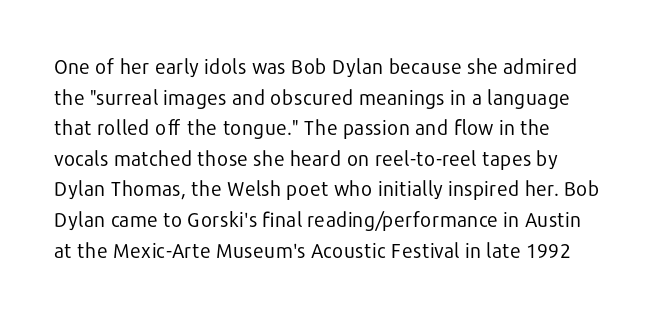
Q: Is the text bold? A: No.
Q: Is the text italic (slanted)? A: No, it is upright.
Q: Is the text underlined? A: No.
Q: Is the spacing between letters normal or unusually wide? A: Normal.
Q: Is the spacing between lines tight, normal or loose? A: Normal.
